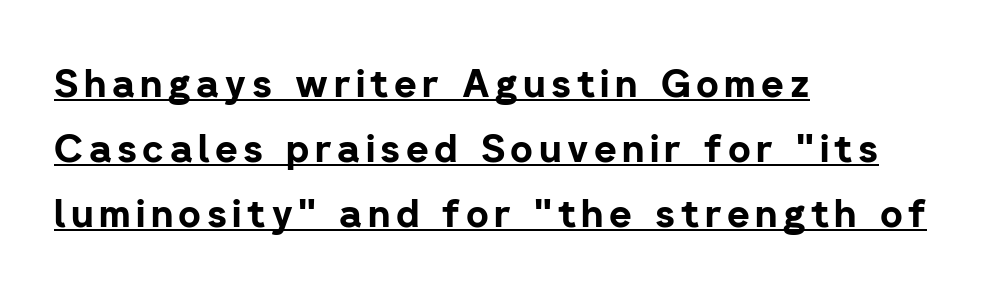
Does a line run under the words? Yes, clearly. The characters display no serif detailing; their extremities are plain. Its strokes are broad and dark, the hallmark of bold type. Leading: standard. The passage is arranged the way most books set body copy — flush left. Upright lettering throughout.
